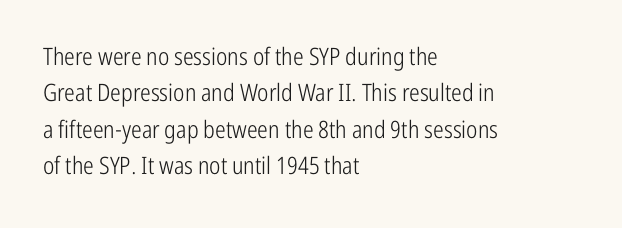
Q: Is the text bold? A: No.
Q: Is the text italic (slanted)? A: No, it is upright.
Q: Is the text underlined? A: No.
Q: How is the paragraph aligned? A: Left-aligned.
Q: Is the spacing between letters normal or unusually wide? A: Normal.
Q: Is the spacing between lines tight, normal or loose? A: Normal.
